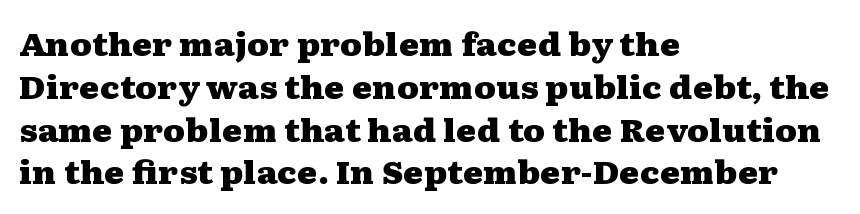
The image shows 31 px heavy, wide serif type, upright; set left-aligned, normal line spacing (1.38x), normal letter spacing, not underlined; medium stroke contrast and a medium x-height.
